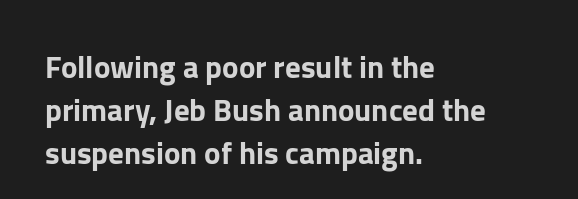
Q: Is the text italic (slanted)? A: No, it is upright.
Q: Is the typeface a serif or a sans-serif typeface? A: Sans-serif.
Q: Is the text underlined? A: No.
Q: How is the paragraph aligned? A: Left-aligned.
Q: Is the spacing between letters normal or unusually wide? A: Normal.
Q: Is the spacing between lines tight, normal or loose? A: Normal.
Q: Width (condensed, normal, or wide)? A: Normal.
Q: Stroke contrast? A: Low.
Q: x-height? A: Medium.
Q: Monospaced? A: No.
